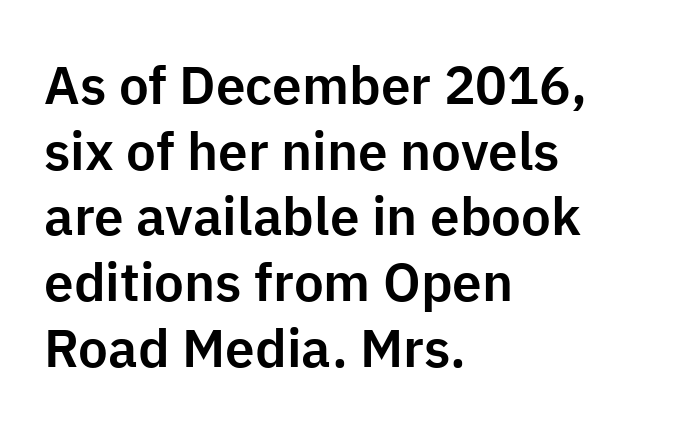
{"serif": "no", "italic": "no", "width": "normal", "stroke_contrast": "low", "x_height": "medium", "monospaced": "no", "underline": "no", "align": "left", "line_spacing_ratio": 1.24, "letter_spacing": "normal", "letter_spacing_em": 0.0, "glyph_px": 53}
